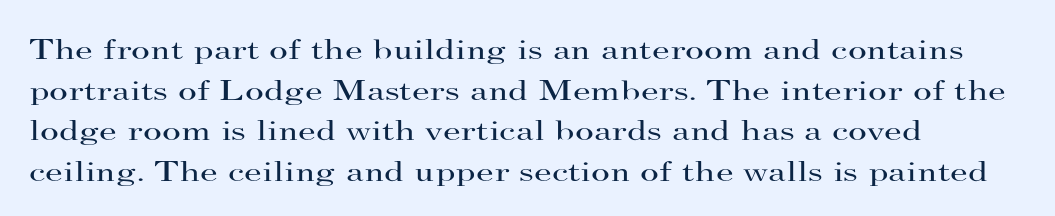
{"serif": "yes", "italic": "no", "bold": "no", "weight": "regular", "width": "wide", "stroke_contrast": "high", "x_height": "small", "monospaced": "no", "underline": "no", "align": "left", "line_spacing": "normal", "line_spacing_ratio": 1.4, "letter_spacing": "normal", "letter_spacing_em": 0.0, "glyph_px": 29}
